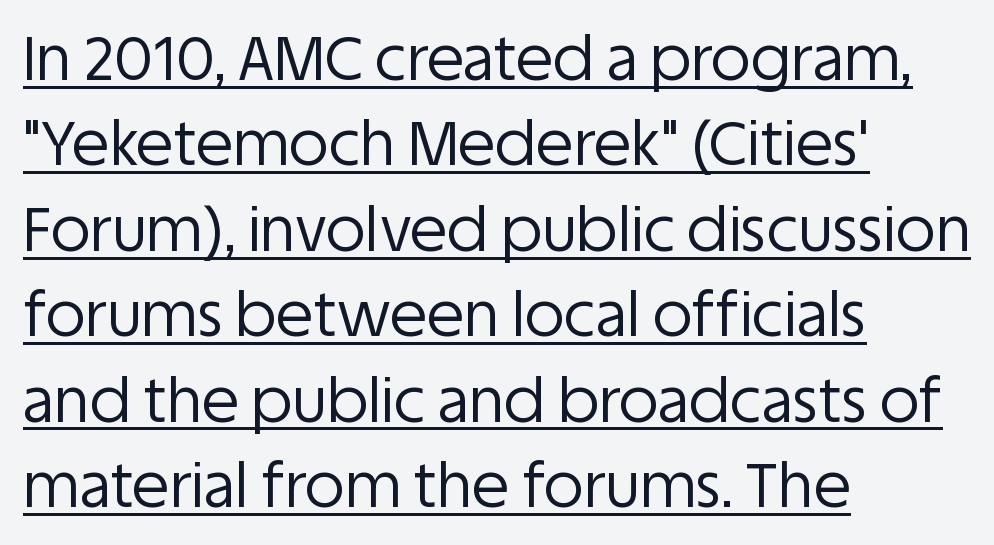
Q: Is the text bold? A: No.
Q: Is the text italic (slanted)? A: No, it is upright.
Q: Is the typeface a serif or a sans-serif typeface? A: Sans-serif.
Q: Is the text underlined? A: Yes.
Q: How is the paragraph aligned? A: Left-aligned.
Q: Is the spacing between letters normal or unusually wide? A: Normal.
Q: Is the spacing between lines tight, normal or loose? A: Normal.
Q: Width (condensed, normal, or wide)? A: Normal.
Q: Stroke contrast? A: Low.
Q: x-height? A: Large.
Q: Monospaced? A: No.
